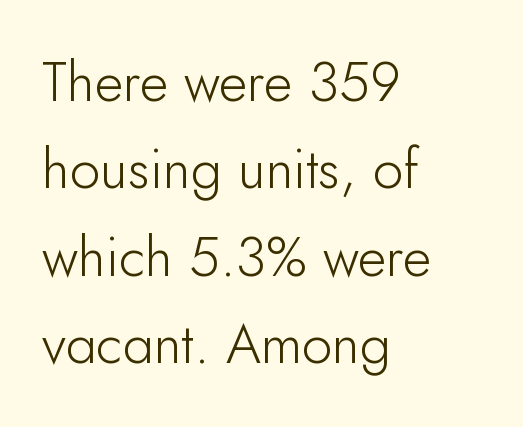
Q: Is the text bold? A: No.
Q: Is the text italic (slanted)? A: No, it is upright.
Q: Is the typeface a serif or a sans-serif typeface? A: Sans-serif.
Q: Is the text underlined? A: No.
Q: How is the paragraph aligned? A: Left-aligned.
Q: Is the spacing between letters normal or unusually wide? A: Normal.
Q: Is the spacing between lines tight, normal or loose? A: Normal.
Q: Width (condensed, normal, or wide)? A: Normal.
Q: Stroke contrast? A: Low.
Q: x-height? A: Small.
Q: Monospaced? A: No.
